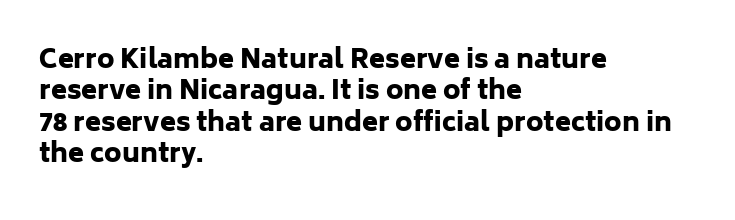
{"italic": "no", "bold": "yes", "underline": "no", "align": "left", "line_spacing_ratio": 1.21, "letter_spacing": "normal", "letter_spacing_em": 0.0, "glyph_px": 26}
